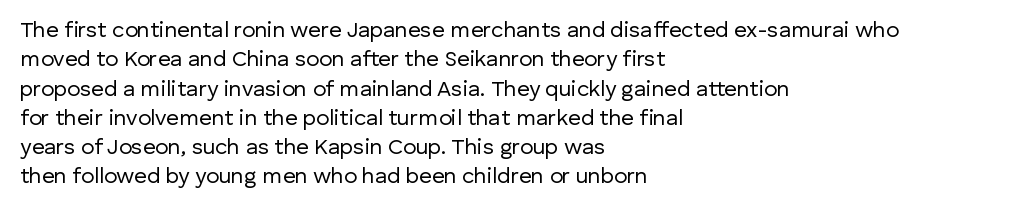
{"italic": "no", "bold": "no", "underline": "no", "align": "left", "line_spacing": "normal", "line_spacing_ratio": 1.33, "letter_spacing": "normal", "letter_spacing_em": 0.0, "glyph_px": 22}
